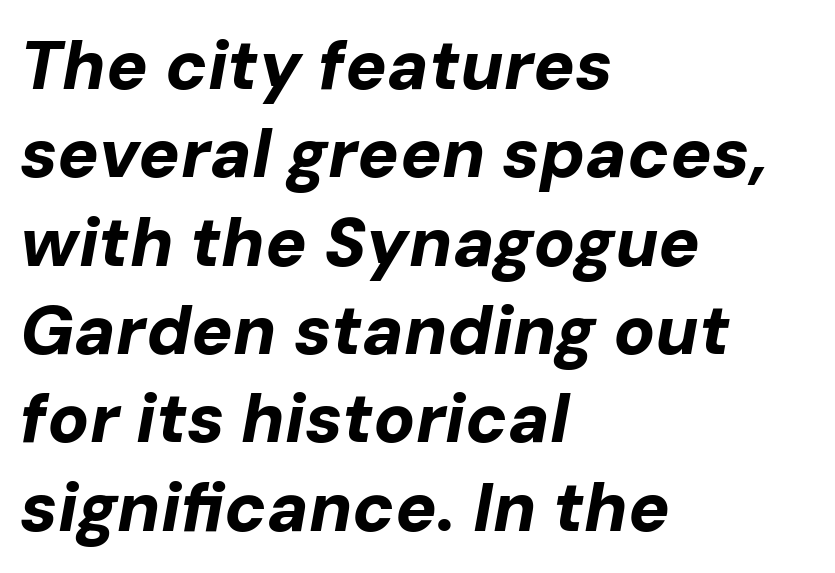
Q: Is the text bold? A: Yes.
Q: Is the text italic (slanted)? A: Yes, it leans right by about 10 degrees.
Q: Is the text underlined? A: No.
Q: How is the paragraph aligned? A: Left-aligned.
Q: Is the spacing between letters normal or unusually wide? A: Normal.
Q: Is the spacing between lines tight, normal or loose? A: Normal.
Q: Width (condensed, normal, or wide)? A: Normal.
Q: Stroke contrast? A: Low.
Q: x-height? A: Medium.
Q: Monospaced? A: No.
